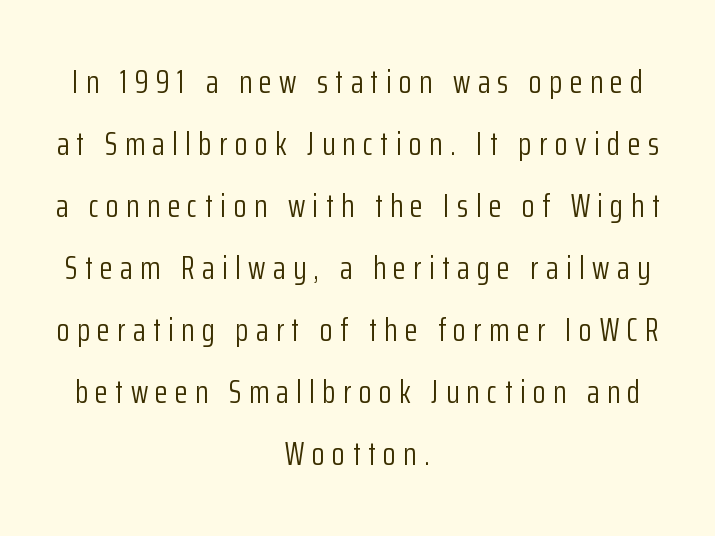
The image shows 33 px light, condensed sans-serif type, upright; set centered, line spacing 1.88x, unusually wide letter spacing (+0.23 em), not underlined; low stroke contrast and a medium x-height.
